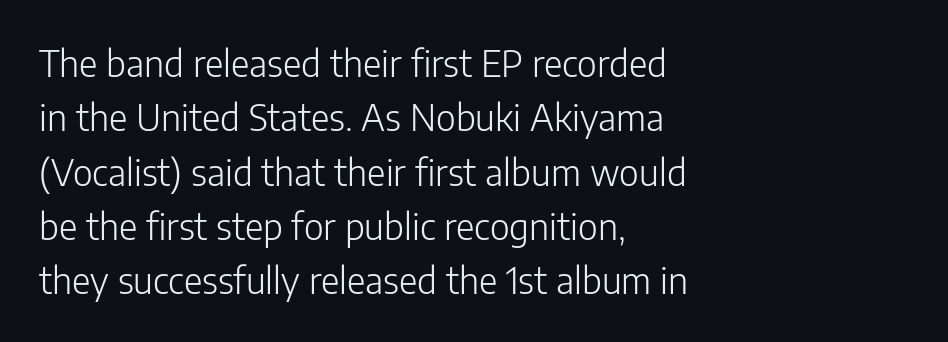
Q: Is the text bold? A: No.
Q: Is the text italic (slanted)? A: No, it is upright.
Q: Is the typeface a serif or a sans-serif typeface? A: Sans-serif.
Q: Is the text underlined? A: No.
Q: How is the paragraph aligned? A: Left-aligned.
Q: Is the spacing between letters normal or unusually wide? A: Normal.
Q: Is the spacing between lines tight, normal or loose? A: Normal.
Q: Width (condensed, normal, or wide)? A: Normal.
Q: Stroke contrast? A: Low.
Q: x-height? A: Medium.
Q: Monospaced? A: No.
